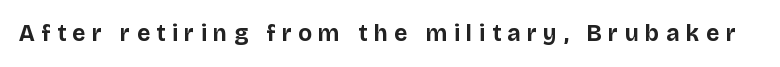
Each glyph is drawn with heavy, bold strokes. This sample uses an upright cut, with every glyph sitting square on the baseline. Underline: absent. The tracking reads as deliberately expanded to a designer's eye.
